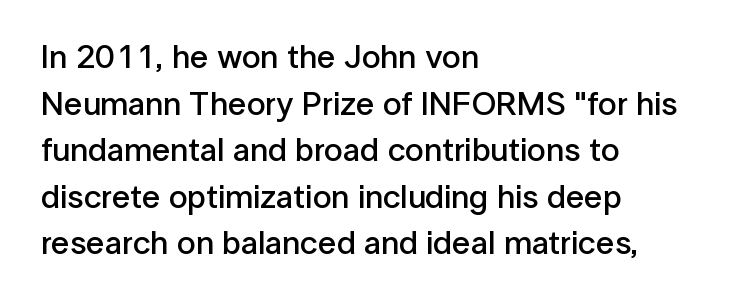
The image shows 33 px semibold sans-serif type, upright; set left-aligned, normal line spacing (1.41x), normal letter spacing, not underlined; low stroke contrast and a medium x-height.
